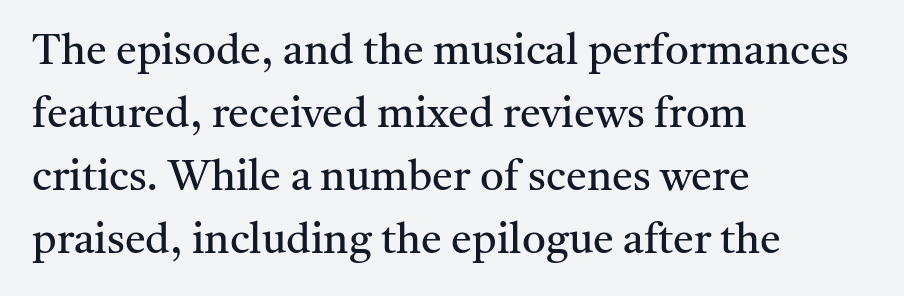
Q: Is the text bold? A: No.
Q: Is the text italic (slanted)? A: No, it is upright.
Q: Is the typeface a serif or a sans-serif typeface? A: Serif.
Q: Is the text underlined? A: No.
Q: How is the paragraph aligned? A: Left-aligned.
Q: Is the spacing between letters normal or unusually wide? A: Normal.
Q: Is the spacing between lines tight, normal or loose? A: Normal.
Q: Width (condensed, normal, or wide)? A: Normal.
Q: Stroke contrast? A: Medium.
Q: x-height? A: Medium.
Q: Monospaced? A: No.
